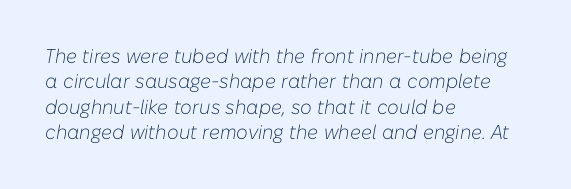
{"italic": "yes", "lean": "right", "slant_degrees": 10, "bold": "no", "underline": "no", "align": "left", "line_spacing": "normal", "line_spacing_ratio": 1.27, "letter_spacing": "normal", "letter_spacing_em": 0.0, "glyph_px": 20}
